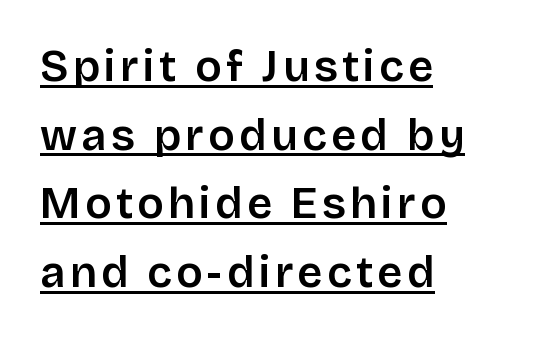
Unlike italic type, these characters show no tilt at all. Spacing verdict: proportional, widths tailored to each character. Typographically, this falls in the sans-serif category. Underline: present. One-word summary of the alignment: left.
